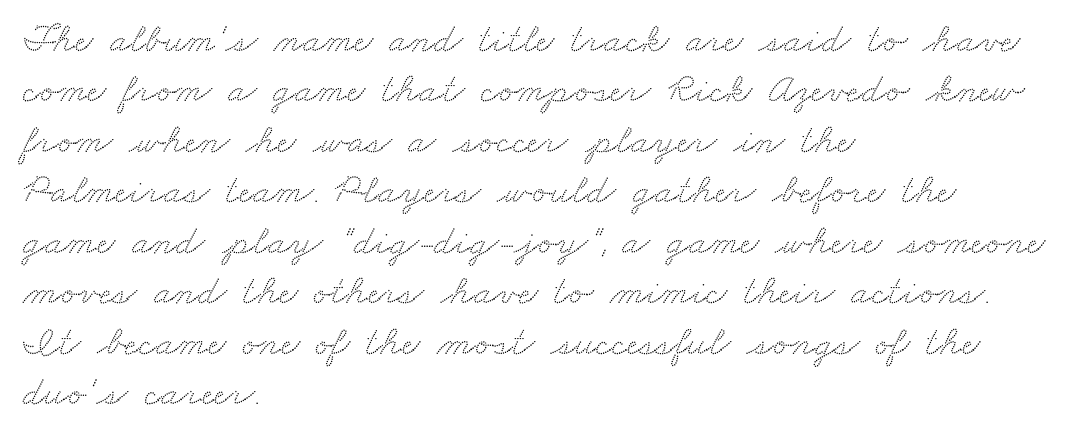
Tracking value appears to be zero — textbook default spacing. This rendering uses left alignment, leaving the right contour irregular. Each letter's strokes conclude with small projecting serifs. Spacing verdict: proportional, widths tailored to each character.
